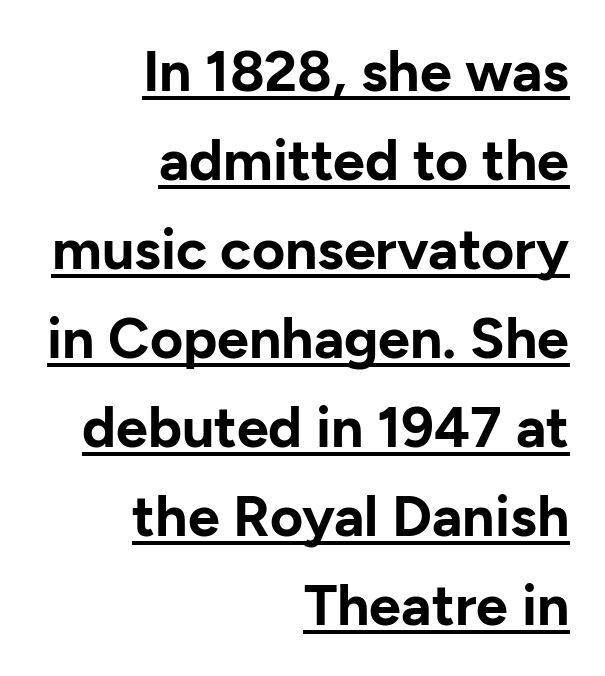
Character widths vary here, with narrow letters taking less room than wide ones. Every character sits straight up, as roman type does. The setting favours the right margin, as signatures and pull-quotes sometimes do. The type is set solid horizontally, with unmodified tracking.
